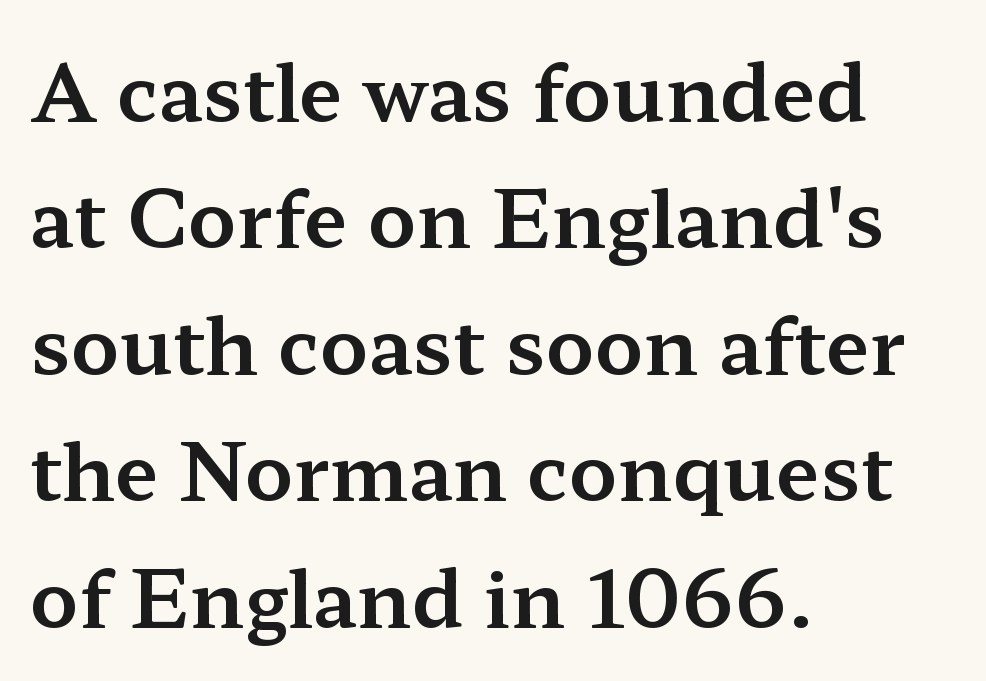
{"serif": "yes", "italic": "no", "width": "wide", "stroke_contrast": "medium", "x_height": "medium", "monospaced": "no", "underline": "no", "align": "left", "line_spacing": "normal", "line_spacing_ratio": 1.6, "letter_spacing": "normal", "letter_spacing_em": 0.0, "glyph_px": 79}
